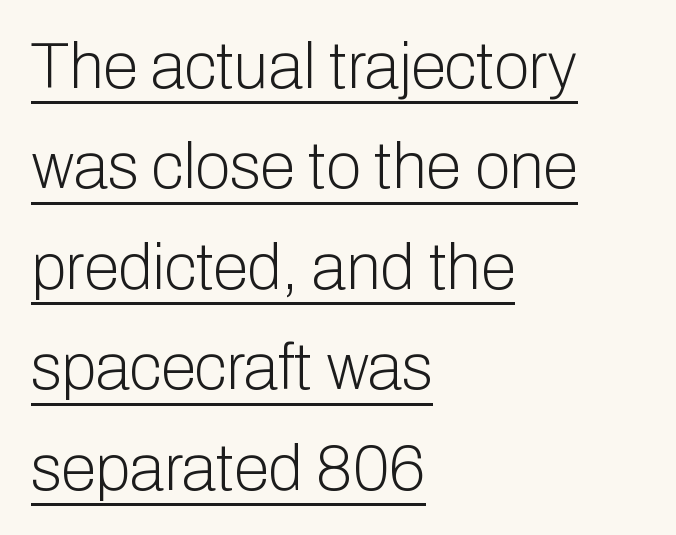
Character widths vary here, with narrow letters taking less room than wide ones. Serif or sans? Sans — the stroke terminals are bare. These lines stack with their left ends in a neat column. The rendered words wear a rule along their underside. This is the regular roman posture of the typeface. Caption: standard tracking, unaltered.
